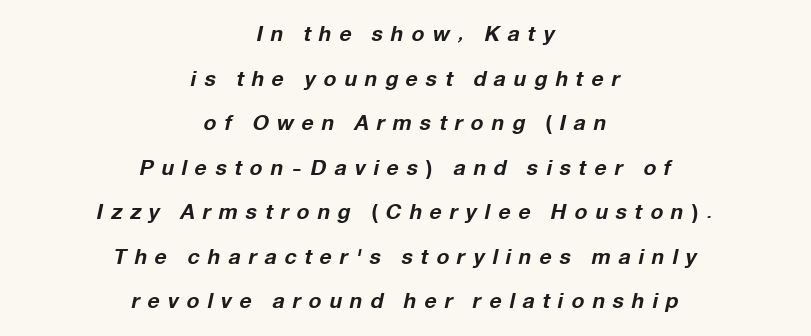
Summary of vertical rhythm: relaxed, with wide interline spacing. Only glyphs here, with clear space below each row. Each line is balanced around a shared central axis. Strong, thick strokes mark this as bold type. There's an unmistakable incline to the writing here.
